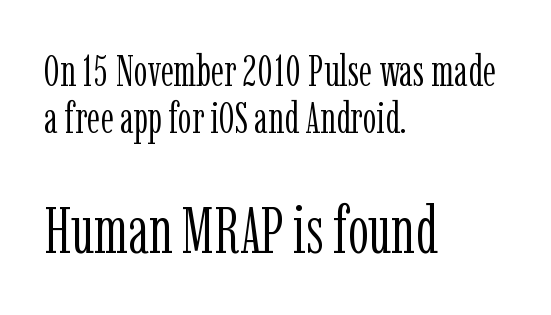
{"serif": "yes", "italic": "no", "bold": "no", "weight": "light", "width": "condensed", "stroke_contrast": "low", "x_height": "medium", "monospaced": "no", "underline": "no", "align": "left", "line_spacing": "tight", "line_spacing_ratio": 1.06, "letter_spacing": "normal", "letter_spacing_em": 0.0, "larger_block": "second", "size_ratio": 1.5, "glyph_px": 66}
